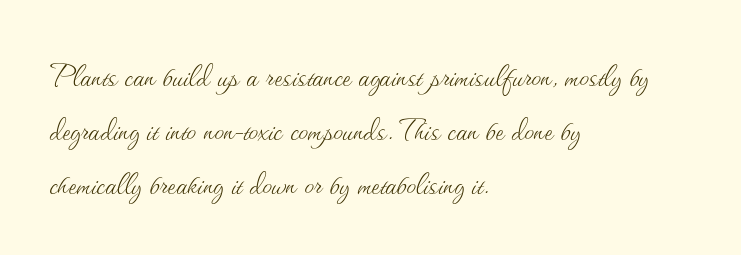
The image shows 39 px thin type; set left-aligned, normal line spacing (1.39x), normal letter spacing, not underlined; medium stroke contrast and a small x-height.
